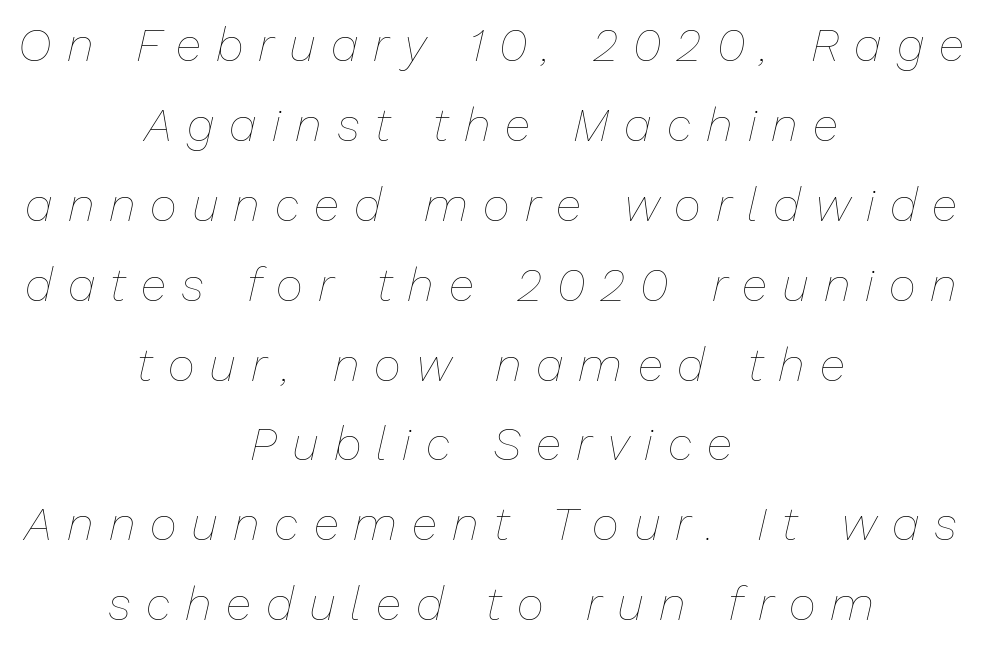
The image shows 47 px thin type, italic (leaning right); set centered, normal line spacing (1.7x), unusually wide letter spacing (+0.32 em), not underlined; low stroke contrast and a medium x-height.
